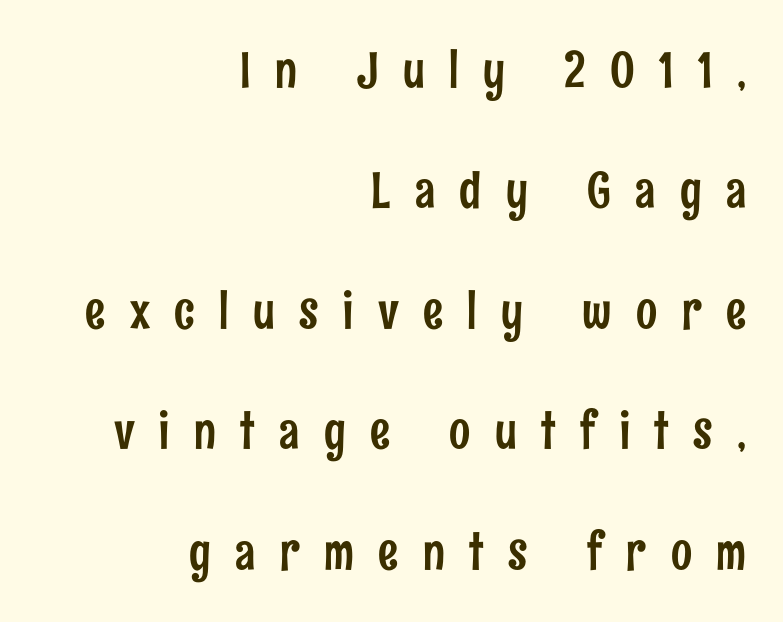
The image shows 50 px condensed sans-serif type, upright; set right-aligned, loose line spacing (2.41x), unusually wide letter spacing (+0.49 em), not underlined; low stroke contrast and a medium x-height.
